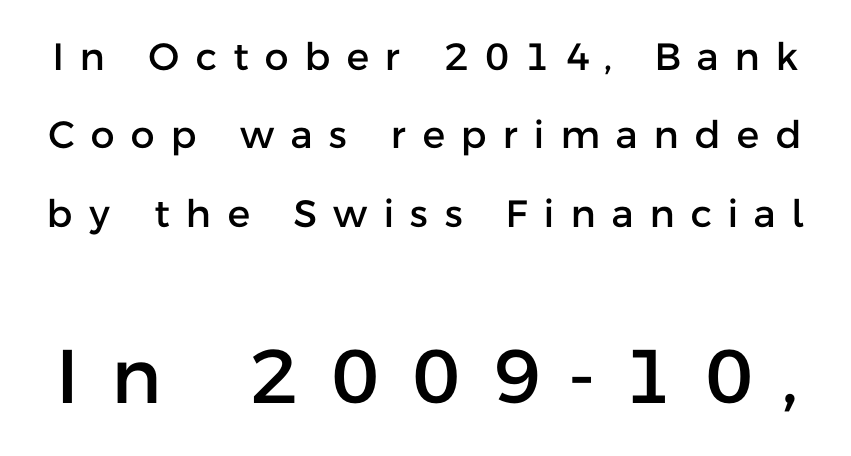
Q: Is the text italic (slanted)? A: No, it is upright.
Q: Is the typeface a serif or a sans-serif typeface? A: Sans-serif.
Q: Is the text underlined? A: No.
Q: Is the spacing between letters normal or unusually wide? A: Unusually wide.
Q: Is the spacing between lines tight, normal or loose? A: Loose.
Q: Which block of text is set in a larger size, the first (top) or the second (bottom)? A: The second (bottom) one.
Q: Width (condensed, normal, or wide)? A: Normal.
Q: Stroke contrast? A: Low.
Q: x-height? A: Medium.
Q: Monospaced? A: No.
